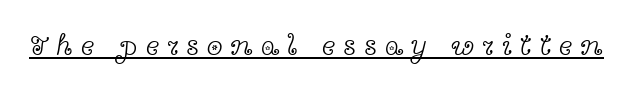
Q: Is the text bold? A: No.
Q: Is the text italic (slanted)? A: Yes.
Q: Is the typeface a serif or a sans-serif typeface? A: Serif.
Q: Is the text underlined? A: Yes.
Q: Is the spacing between letters normal or unusually wide? A: Unusually wide.
Q: Width (condensed, normal, or wide)? A: Wide.
Q: x-height? A: Medium.
Q: Monospaced? A: No.
